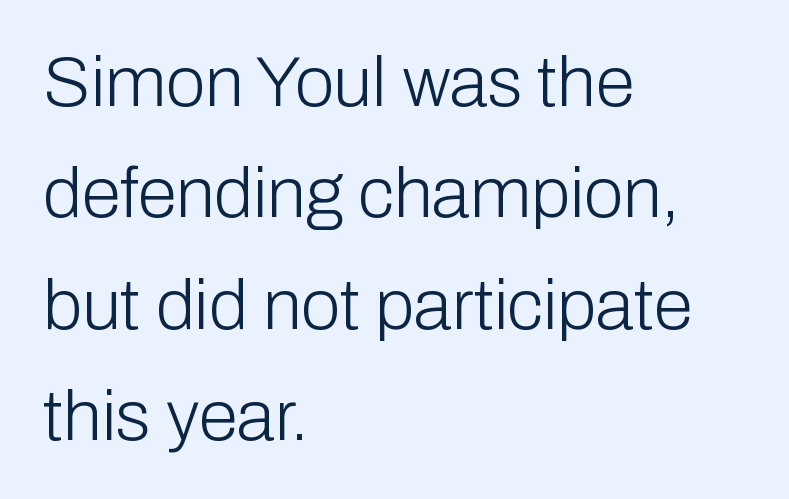
{"serif": "no", "italic": "no", "bold": "no", "weight": "light", "width": "normal", "stroke_contrast": "low", "x_height": "medium", "monospaced": "no", "underline": "no", "align": "left", "line_spacing": "normal", "line_spacing_ratio": 1.57, "letter_spacing": "normal", "letter_spacing_em": 0.0, "glyph_px": 71}
